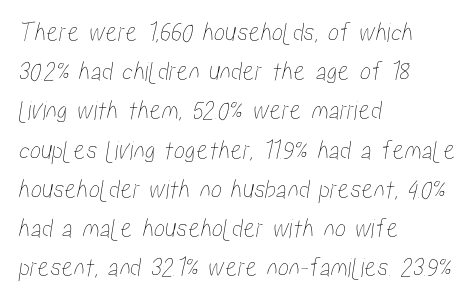
{"width": "condensed", "stroke_contrast": "low", "x_height": "medium", "monospaced": "no", "underline": "no", "align": "left", "line_spacing": "normal", "line_spacing_ratio": 1.4, "letter_spacing": "normal", "letter_spacing_em": 0.0, "glyph_px": 28}
